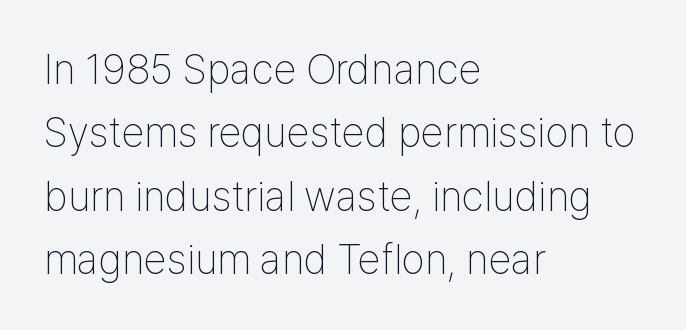
In terms of letterform style, serifs are entirely absent. The passage shown is typed in a proportional face where columns would drift. Characters remain perfectly vertical along every line. The passage shown is not underscored anywhere.
